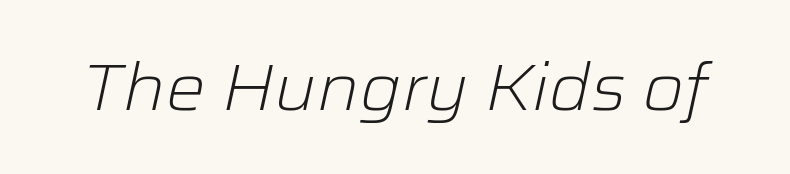
The image shows 66 px light type, italic (leaning right); set normal letter spacing, not underlined; low stroke contrast and a medium x-height.
